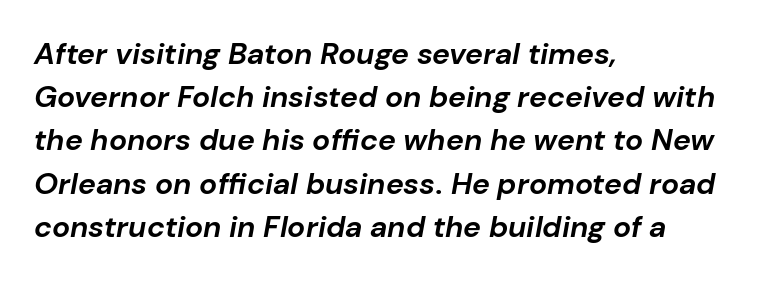
Q: Is the text bold? A: Yes.
Q: Is the text italic (slanted)? A: Yes, it leans right by about 10 degrees.
Q: Is the text underlined? A: No.
Q: How is the paragraph aligned? A: Left-aligned.
Q: Is the spacing between letters normal or unusually wide? A: Normal.
Q: Is the spacing between lines tight, normal or loose? A: Normal.
Q: Width (condensed, normal, or wide)? A: Normal.
Q: Stroke contrast? A: Low.
Q: x-height? A: Medium.
Q: Monospaced? A: No.
